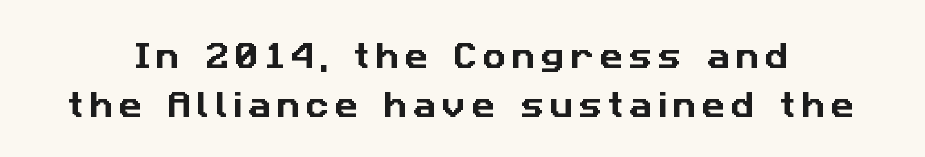
Q: Is the typeface a serif or a sans-serif typeface? A: Sans-serif.
Q: Is the text underlined? A: No.
Q: Is the spacing between lines tight, normal or loose? A: Normal.
Q: Width (condensed, normal, or wide)? A: Normal.
Q: Stroke contrast? A: Low.
Q: x-height? A: Medium.
Q: Monospaced? A: No.
